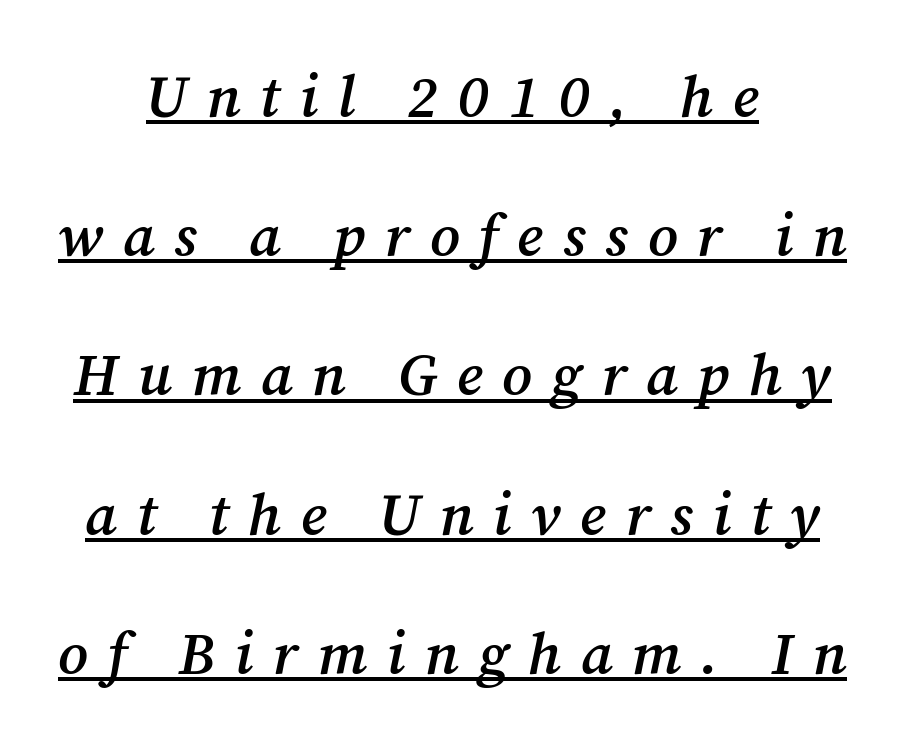
The image shows 59 px semibold serif type, italic (leaning right); set centered, loose line spacing (2.36x), unusually wide letter spacing (+0.33 em), underlined; medium stroke contrast and a medium x-height.
